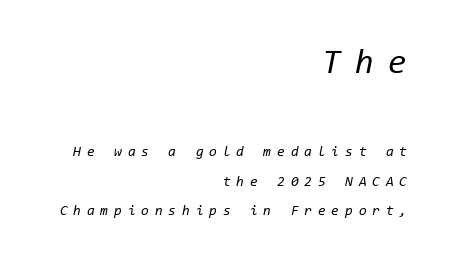
{"italic": "yes", "lean": "right", "slant_degrees": 11, "bold": "no", "weight": "regular", "width": "normal", "stroke_contrast": "low", "x_height": "medium", "monospaced": "yes", "underline": "no", "align": "right", "line_spacing": "loose", "line_spacing_ratio": 2.09, "letter_spacing": "wide", "letter_spacing_em": 0.42, "larger_block": "first", "size_ratio": 2.43, "glyph_px": 34}
